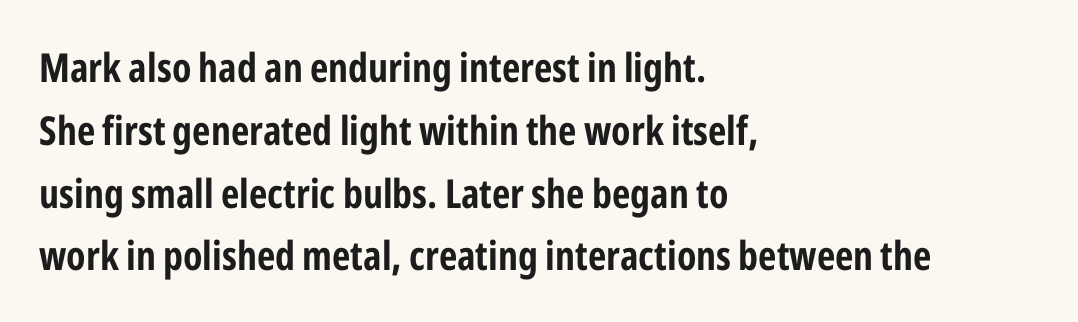
Q: Is the text bold? A: Yes.
Q: Is the text italic (slanted)? A: No, it is upright.
Q: Is the typeface a serif or a sans-serif typeface? A: Sans-serif.
Q: Is the text underlined? A: No.
Q: How is the paragraph aligned? A: Left-aligned.
Q: Is the spacing between letters normal or unusually wide? A: Normal.
Q: Is the spacing between lines tight, normal or loose? A: Normal.
Q: Width (condensed, normal, or wide)? A: Condensed.
Q: Stroke contrast? A: Low.
Q: x-height? A: Medium.
Q: Monospaced? A: No.
